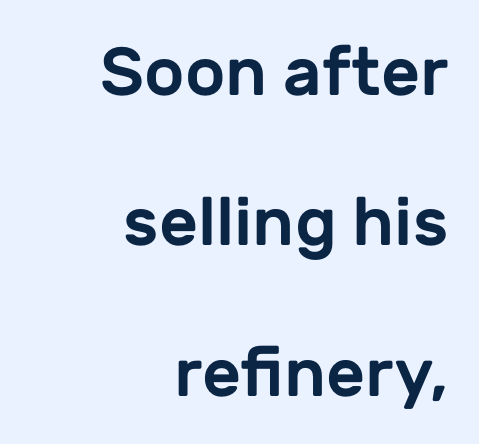
The passage shown is typeset with a sans-serif family. Proportional: the letters do not fall into vertical columns. Tracking value appears to be zero — textbook default spacing. These lines are set flush right with a ragged left edge. Loosely led — the rows are spread out. A roman cut, with each character standing at attention.
